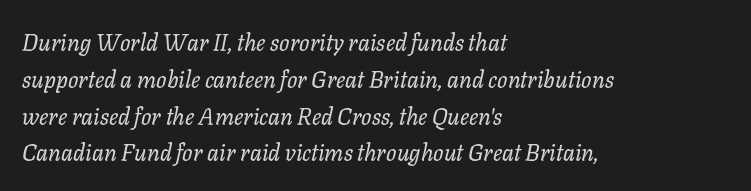
The image shows 23 px text type, italic (leaning right); set left-aligned, normal line spacing (1.6x), normal letter spacing, not underlined.
